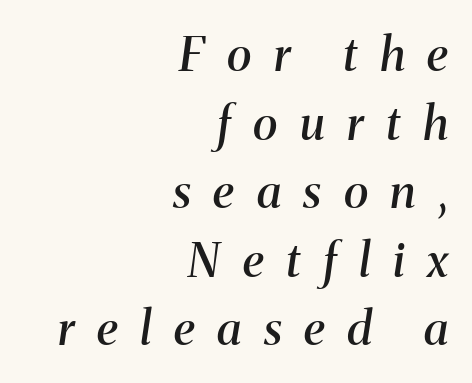
Casual observation: everything's shoved over to the right. Semibold letterforms, between regular and bold. Leading: standard. In terms of letterform style, serifs are clearly present. You can tell it's italic because the verticals aren't actually vertical. Descenders are the only things crossing below the line.
